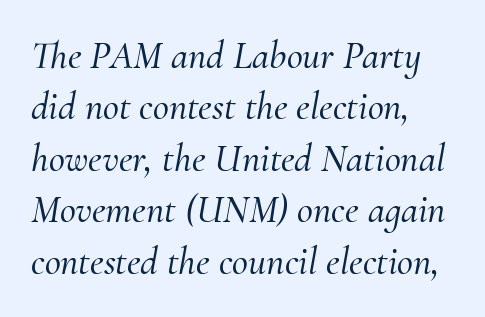
{"serif": "yes", "italic": "yes", "lean": "right", "slant_degrees": 10, "width": "normal", "stroke_contrast": "medium", "x_height": "small", "monospaced": "no", "underline": "no", "align": "left", "line_spacing": "normal", "line_spacing_ratio": 1.32, "letter_spacing": "normal", "letter_spacing_em": 0.0, "glyph_px": 39}
